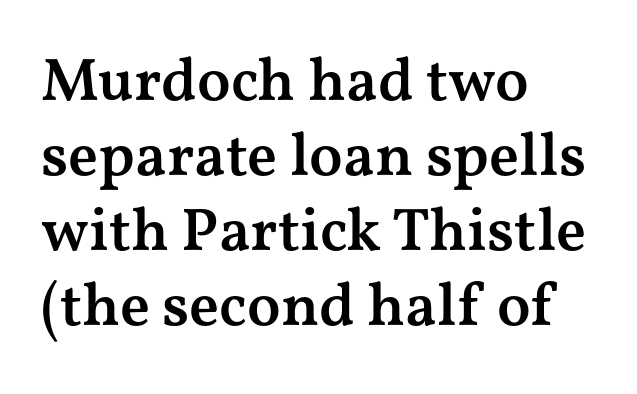
{"serif": "yes", "italic": "no", "bold": "semi", "weight": "semibold", "width": "wide", "stroke_contrast": "medium", "x_height": "medium", "monospaced": "no", "underline": "no", "align": "left", "line_spacing_ratio": 1.23, "letter_spacing": "normal", "letter_spacing_em": 0.0, "glyph_px": 61}
